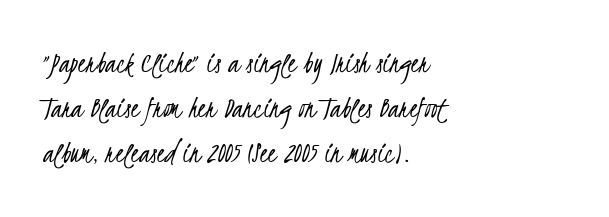
The image shows 32 px light, condensed sans-serif type; set left-aligned, normal line spacing (1.4x), normal letter spacing, not underlined; low stroke contrast and a small x-height.
